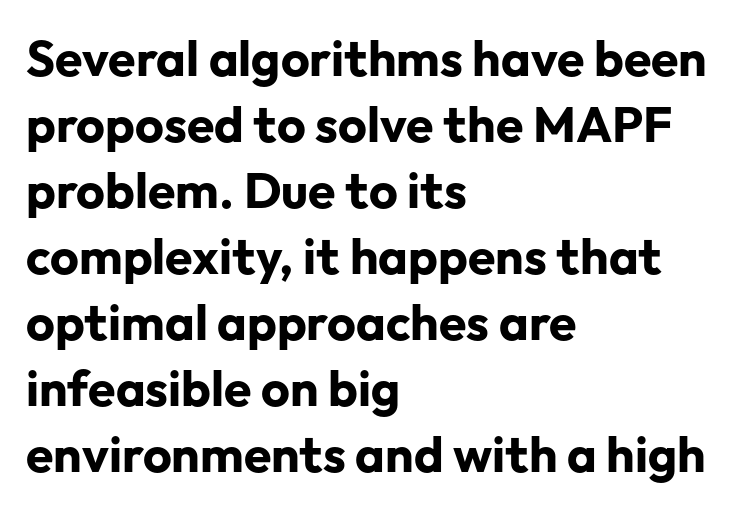
The image shows 50 px bold sans-serif type, upright; set left-aligned, normal line spacing (1.32x), normal letter spacing, not underlined; low stroke contrast and a medium x-height.
